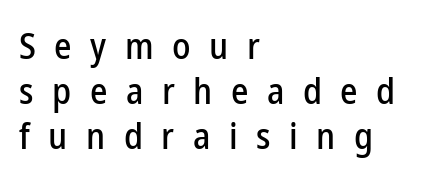
The rendering anchors every line to the left-hand side. Every character sits straight up, as roman type does. The area under the type is left untouched. These lines are composed in type without serifs.
